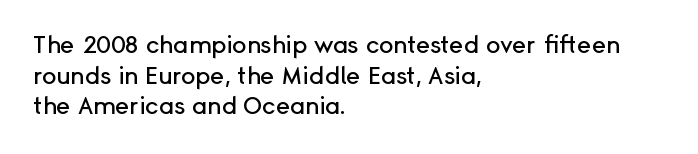
{"italic": "no", "underline": "no", "align": "left", "line_spacing": "normal", "line_spacing_ratio": 1.28, "letter_spacing": "normal", "letter_spacing_em": 0.0, "glyph_px": 24}
